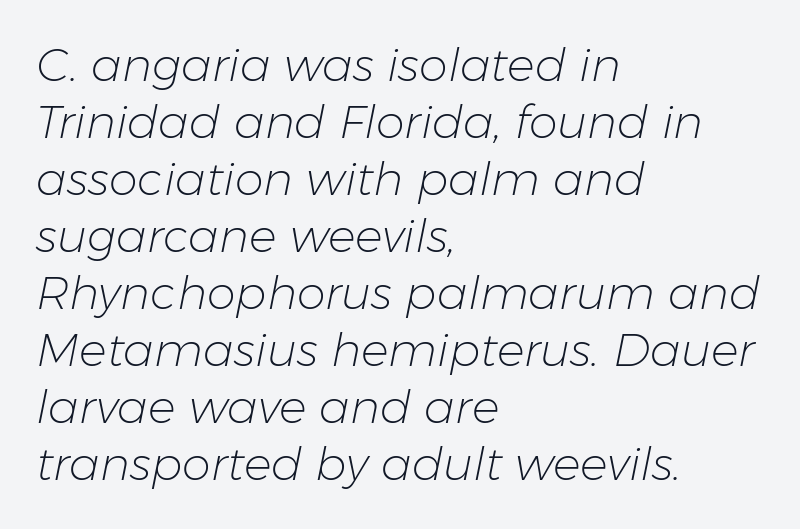
Q: Is the text bold? A: No.
Q: Is the text italic (slanted)? A: Yes, it leans right by about 11 degrees.
Q: Is the text underlined? A: No.
Q: How is the paragraph aligned? A: Left-aligned.
Q: Is the spacing between letters normal or unusually wide? A: Normal.
Q: Width (condensed, normal, or wide)? A: Normal.
Q: Stroke contrast? A: Low.
Q: x-height? A: Medium.
Q: Monospaced? A: No.
